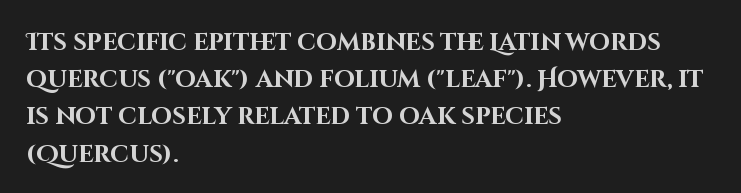
Q: Is the text bold? A: Yes.
Q: Is the text italic (slanted)? A: No, it is upright.
Q: Is the text underlined? A: No.
Q: How is the paragraph aligned? A: Left-aligned.
Q: Is the spacing between letters normal or unusually wide? A: Normal.
Q: Is the spacing between lines tight, normal or loose? A: Normal.
